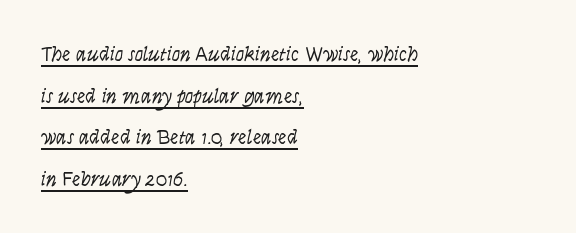
Q: Is the text bold? A: No.
Q: Is the text italic (slanted)? A: Yes.
Q: Is the text underlined? A: Yes.
Q: How is the paragraph aligned? A: Left-aligned.
Q: Is the spacing between letters normal or unusually wide? A: Normal.
Q: Is the spacing between lines tight, normal or loose? A: Loose.
